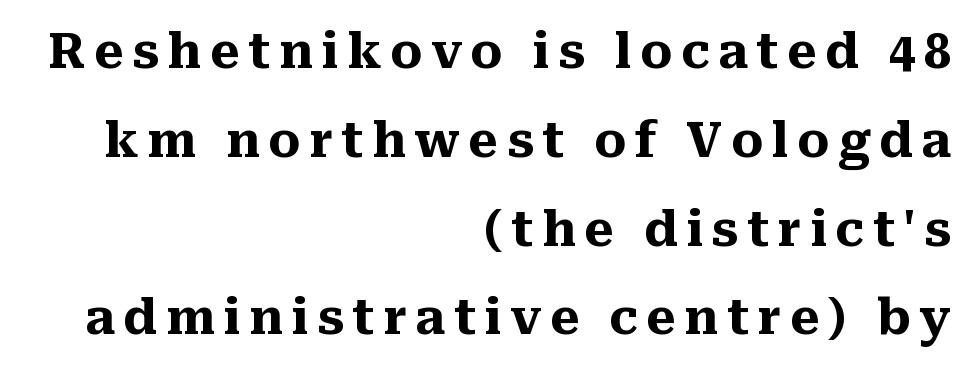
The image shows 48 px heavy serif type, upright; set right-aligned, line spacing 1.85x, not underlined; medium stroke contrast and a medium x-height.
